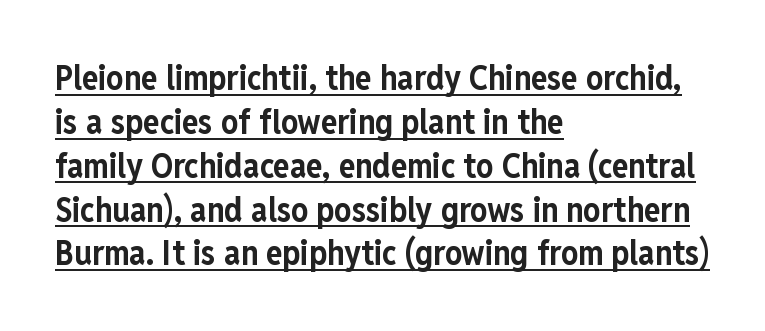
Each letter keeps its own natural width here, so spacing adapts to shape. Summary of weight: heavy, a full bold. The setting favours the left margin, as ordinary paragraphs usually do. The letters carry no serifs — their stems end cleanly without finishing strokes.
